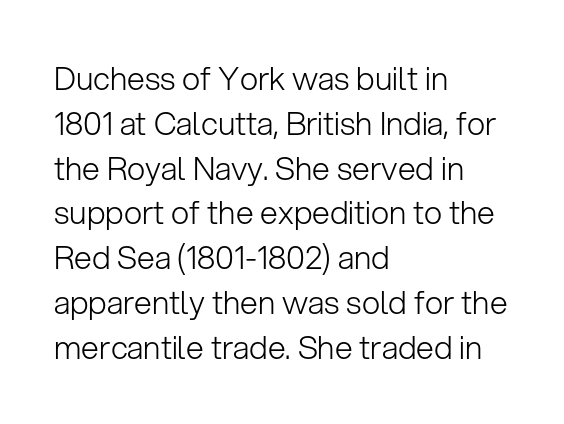
These lines are rendered in a variable-pitch font. Spacing between characters is what you'd get straight out of the box. The weight would be labelled regular, book, light, or lighter still. The specimen reads as upright at a glance. Bare-footed words on every line.
